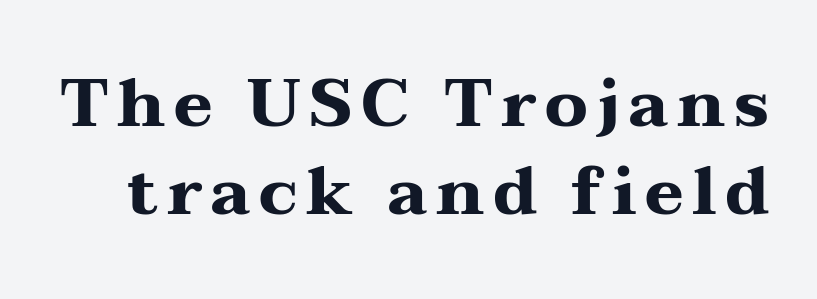
Q: Is the text bold? A: Yes.
Q: Is the text italic (slanted)? A: No, it is upright.
Q: Is the typeface a serif or a sans-serif typeface? A: Serif.
Q: Is the text underlined? A: No.
Q: Is the spacing between lines tight, normal or loose? A: Normal.
Q: Width (condensed, normal, or wide)? A: Wide.
Q: Stroke contrast? A: Medium.
Q: x-height? A: Medium.
Q: Monospaced? A: No.
